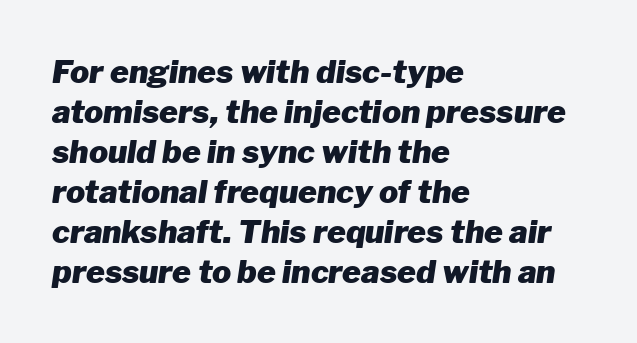
The foot of each line stays bare and open. Inter-character spacing is left at the font's built-in metrics. Thick stems and heavy bowls — unmistakably bold. Tall strokes in this sample are angled rather than plumb. The block of text has a typical density, with ordinary space between rows. Spacing verdict: proportional, widths tailored to each character.
